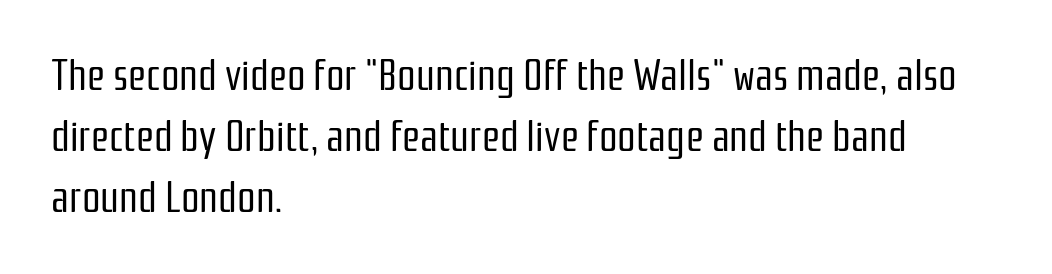
Reading down the block, your eye returns to a fixed left position each line. These lines are rendered in a variable-pitch font. In terms of posture, this sample is upright. On a weight scale, this lands at 450 or below. This rendering features lettering with no underline.
